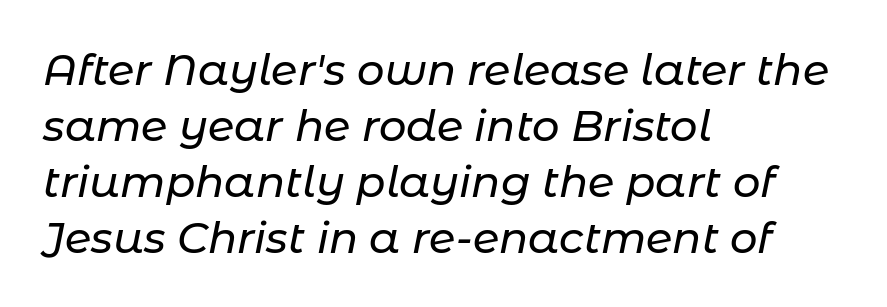
The rendering applies a slant to the glyphs. Only glyphs here, with clear space below each row. Regular leading. Tracking value appears to be zero — textbook default spacing. The paragraph shown leans on its left margin.
